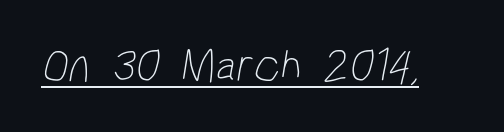
You can tell from the bare stems that sans-serif type was used. Stems here are at most as thick as an everyday book face. The passage shown is typed in a proportional face where columns would drift. The rendering keeps characters at their native spacing. Quick note: underline on.
